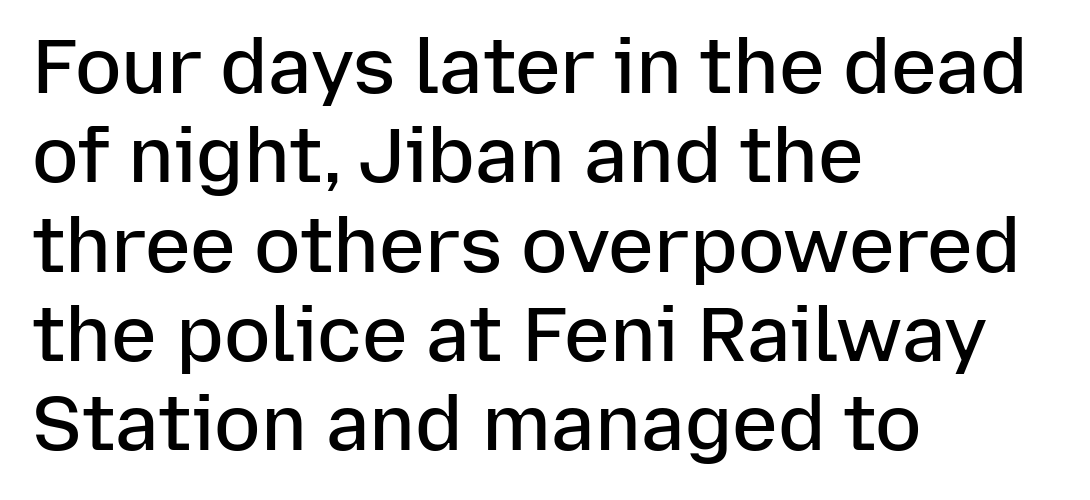
Q: Is the text bold? A: Semi-bold.
Q: Is the text italic (slanted)? A: No, it is upright.
Q: Is the typeface a serif or a sans-serif typeface? A: Sans-serif.
Q: Is the text underlined? A: No.
Q: How is the paragraph aligned? A: Left-aligned.
Q: Is the spacing between letters normal or unusually wide? A: Normal.
Q: Width (condensed, normal, or wide)? A: Normal.
Q: Stroke contrast? A: Low.
Q: x-height? A: Medium.
Q: Monospaced? A: No.
